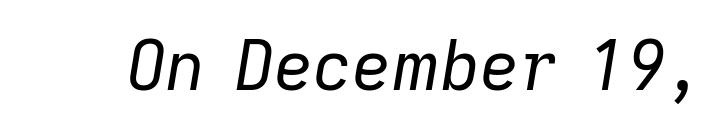
The letters look calm and open, with moderate or lighter stems. The baseline area is clear. The lettering tilts uniformly, giving the passage an italic look. Each word holds together tightly as a unit, with standard inter-letter gaps.
